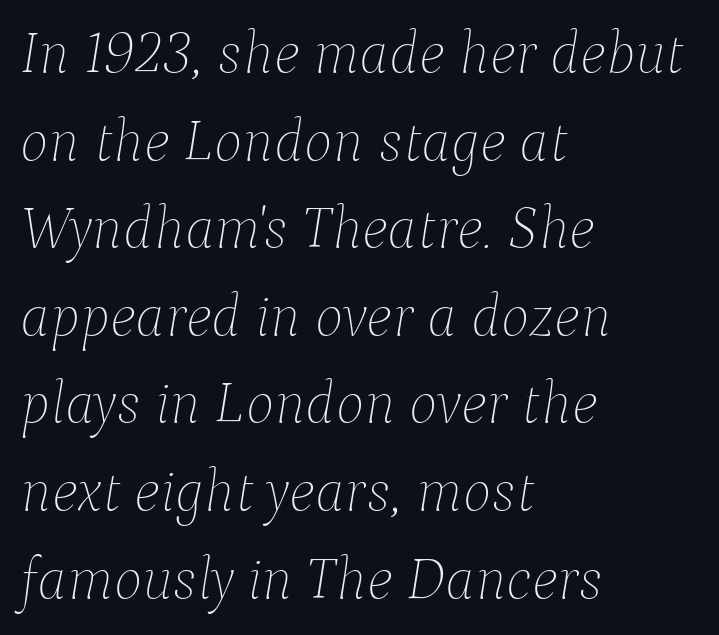
{"italic": "yes", "lean": "right", "slant_degrees": 9, "bold": "no", "weight": "thin", "width": "normal", "stroke_contrast": "low", "x_height": "medium", "monospaced": "no", "underline": "no", "align": "left", "line_spacing": "normal", "line_spacing_ratio": 1.46, "letter_spacing": "normal", "letter_spacing_em": 0.0, "glyph_px": 60}
